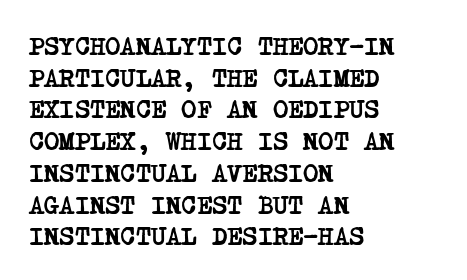
Spacing between characters is what you'd get straight out of the box. The compositor pushed each line to the left boundary. Compared with an ordinary text face, these strokes are far heavier — a full bold. Beneath every word, the page is bare.
